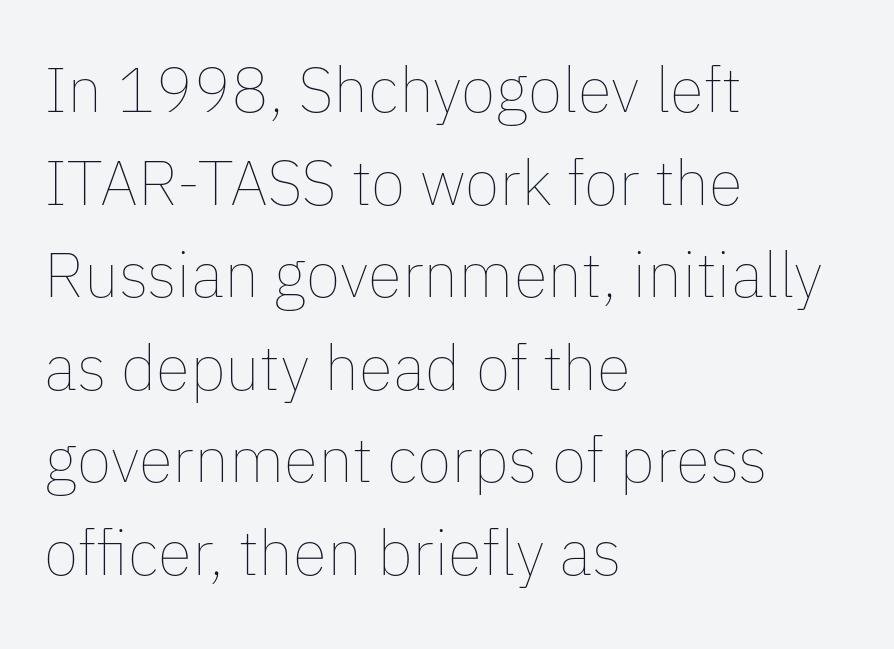
{"italic": "no", "bold": "no", "weight": "thin", "width": "normal", "stroke_contrast": "low", "x_height": "medium", "monospaced": "no", "underline": "no", "align": "left", "line_spacing": "normal", "line_spacing_ratio": 1.47, "letter_spacing": "normal", "letter_spacing_em": 0.0, "glyph_px": 63}
